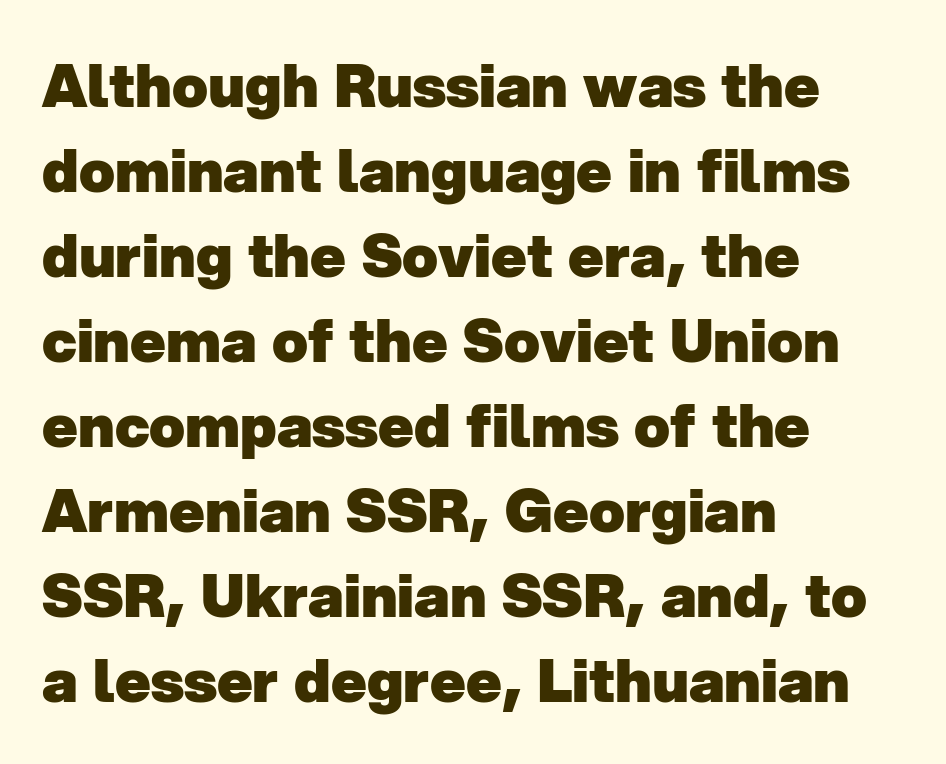
Line starts are locked; line ends wander. The passage shown is typed in a proportional face where columns would drift. Letter spacing: default. Thick stems and heavy bowls — unmistakably bold. The vertical gap from one line to the next is medium.
